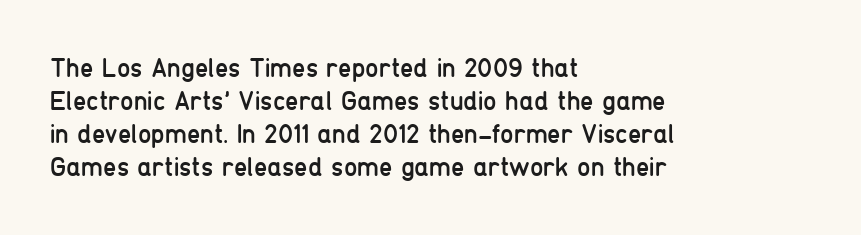
Q: Is the text bold? A: No.
Q: Is the text italic (slanted)? A: No, it is upright.
Q: Is the text underlined? A: No.
Q: How is the paragraph aligned? A: Left-aligned.
Q: Is the spacing between letters normal or unusually wide? A: Normal.
